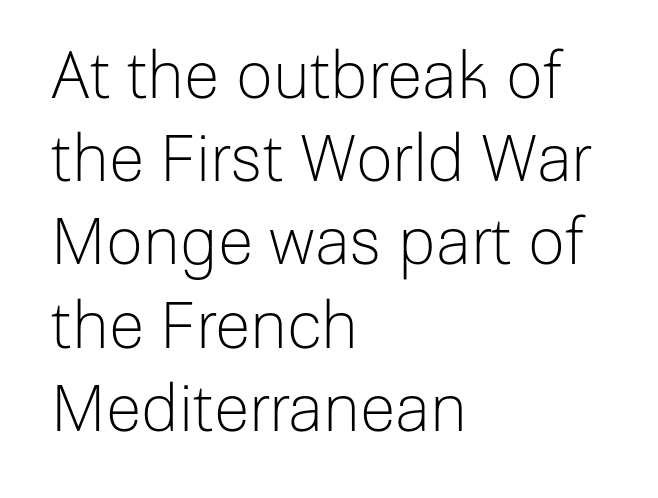
The image shows 65 px light sans-serif type, upright; set left-aligned, normal line spacing (1.28x), normal letter spacing, not underlined; low stroke contrast and a medium x-height.
